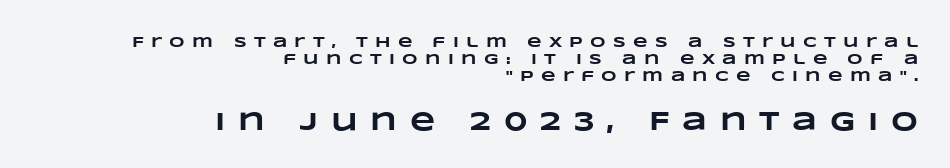
{"bold": "yes", "underline": "no", "align": "right", "line_spacing": "tight", "line_spacing_ratio": 1.15, "letter_spacing": "wide", "letter_spacing_em": 0.49, "larger_block": "second", "size_ratio": 1.73, "glyph_px": 26}
